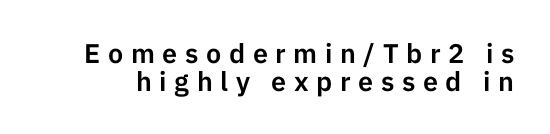
Q: Is the text italic (slanted)? A: No, it is upright.
Q: Is the text underlined? A: No.
Q: Is the spacing between letters normal or unusually wide? A: Unusually wide.
Q: Is the spacing between lines tight, normal or loose? A: Tight.
